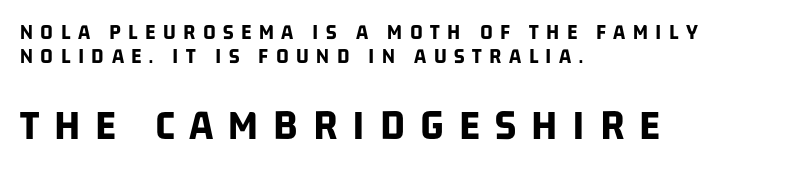
Spacing verdict: proportional, widths tailored to each character. The following chunk of copy outweighs the initial chunk in type size. Layout note: lines flush left. The vertical gap from one line to the next is small. You can tell from the bare stems that sans-serif type was used.
